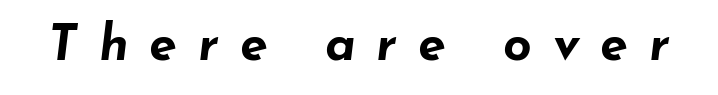
The image shows 50 px bold, wide type, italic (leaning right); set unusually wide letter spacing (+0.42 em), not underlined; low stroke contrast and a small x-height.
